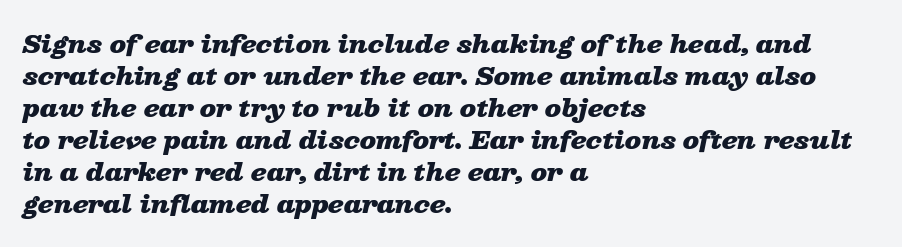
Q: Is the text bold? A: Yes.
Q: Is the text italic (slanted)? A: Yes, it leans right by about 13 degrees.
Q: Is the text underlined? A: No.
Q: How is the paragraph aligned? A: Left-aligned.
Q: Is the spacing between letters normal or unusually wide? A: Normal.
Q: Is the spacing between lines tight, normal or loose? A: Normal.
